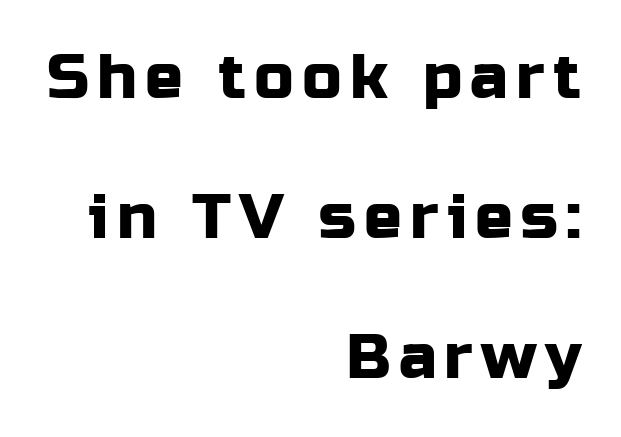
Q: Is the text italic (slanted)? A: No, it is upright.
Q: Is the typeface a serif or a sans-serif typeface? A: Sans-serif.
Q: Is the text underlined? A: No.
Q: How is the paragraph aligned? A: Right-aligned.
Q: Is the spacing between lines tight, normal or loose? A: Loose.
Q: Width (condensed, normal, or wide)? A: Normal.
Q: Stroke contrast? A: Low.
Q: x-height? A: Medium.
Q: Monospaced? A: No.
